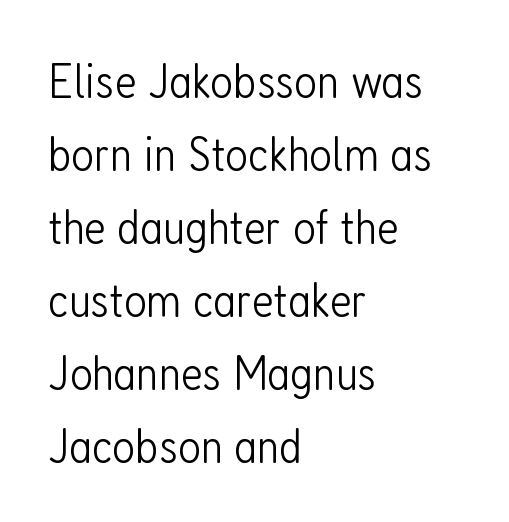
Here the designer chose a conventional face with non-uniform glyph widths. Horizontal bands of white between lines are of average thickness. Unlike a traditional serif, this face leaves its strokes unadorned. Unbolded letterforms with no extra heft.
